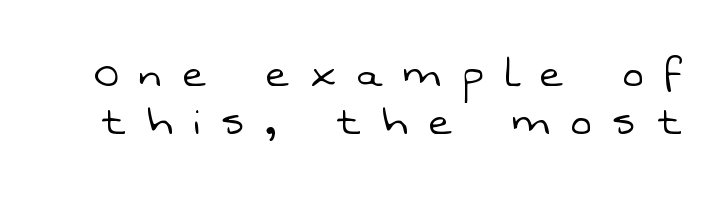
Successive baselines arrive quickly, one right under another. The foot of each line stays bare and open. Is this a fixed-width face? No — the glyphs have proportional, varying widths. Substantial extra tracking has been applied to these lines. I'd call this a sans setting — the letters go barefoot.
